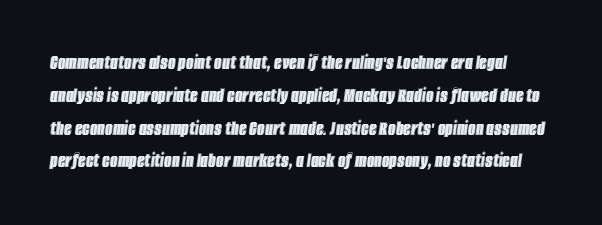
Q: Is the text italic (slanted)? A: Yes, it leans right by about 8 degrees.
Q: Is the text underlined? A: No.
Q: Is the spacing between letters normal or unusually wide? A: Normal.
Q: Is the spacing between lines tight, normal or loose? A: Normal.
